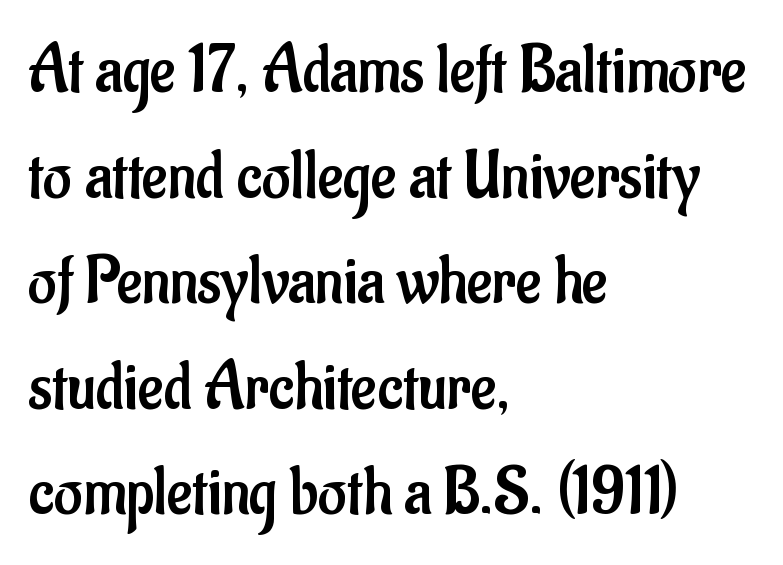
Q: Is the text bold? A: No.
Q: Is the text italic (slanted)? A: No, it is upright.
Q: Is the typeface a serif or a sans-serif typeface? A: Sans-serif.
Q: Is the text underlined? A: No.
Q: How is the paragraph aligned? A: Left-aligned.
Q: Is the spacing between letters normal or unusually wide? A: Normal.
Q: Is the spacing between lines tight, normal or loose? A: Normal.
Q: Width (condensed, normal, or wide)? A: Condensed.
Q: Stroke contrast? A: Low.
Q: x-height? A: Small.
Q: Monospaced? A: No.
